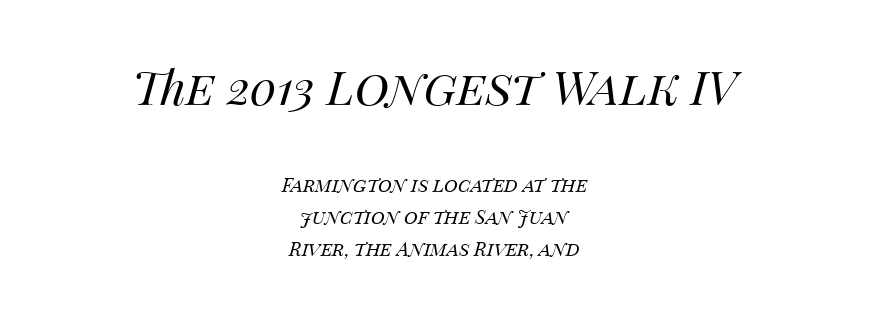
{"italic": "yes", "lean": "right", "slant_degrees": 14, "bold": "no", "weight": "regular", "width": "normal", "stroke_contrast": "medium", "x_height": "large", "monospaced": "no", "underline": "no", "align": "center", "line_spacing": "normal", "line_spacing_ratio": 1.69, "letter_spacing": "normal", "letter_spacing_em": 0.0, "larger_block": "first", "size_ratio": 2.47, "glyph_px": 47}
